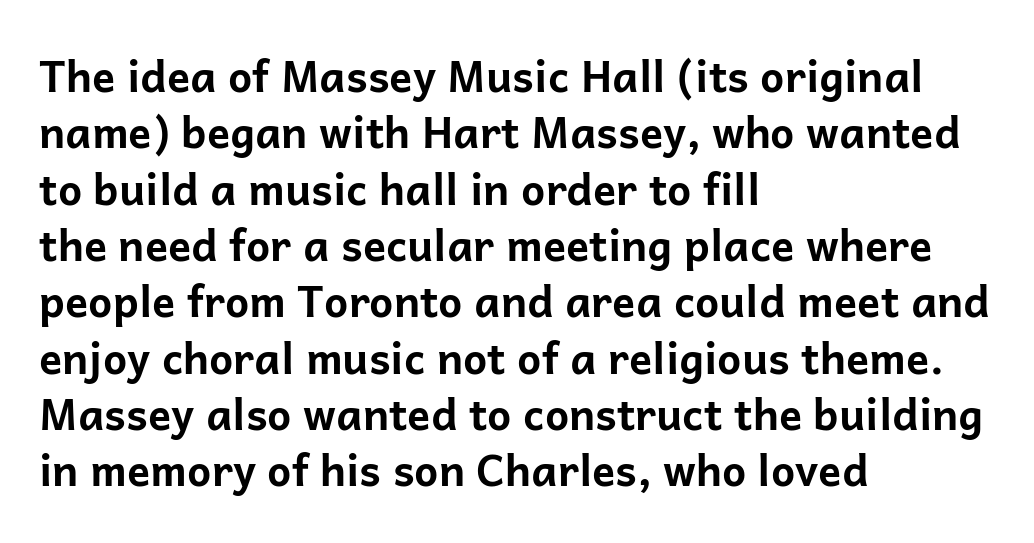
The image shows 43 px bold sans-serif type, upright; set left-aligned, normal line spacing (1.31x), normal letter spacing, not underlined; low stroke contrast and a medium x-height.
